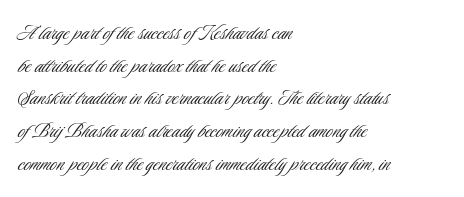
The image shows 24 px text type; set left-aligned, normal line spacing (1.36x), normal letter spacing, not underlined.
